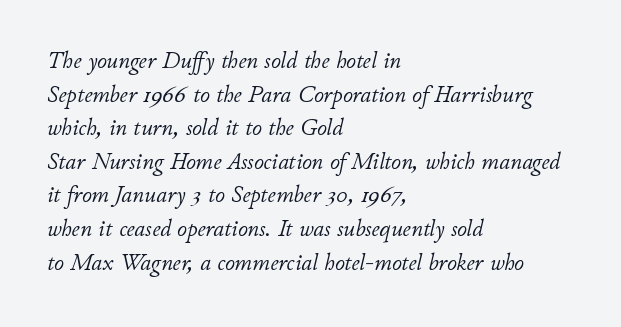
The rows are spaced the way most documents space them. You can tell it's italic because the verticals aren't actually vertical. Standard letterfit; no display-style spreading of the glyphs. The paragraph shown leans on its left margin. On a weight scale, this lands at 450 or below.
